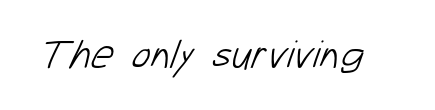
Tracking here is standard; glyphs follow each other at the usual distance. Nobody drew a line under any word here. Nope, no serifs anywhere on these letters. You could not count columns in this text — the font is proportionally spaced. The weight would be labelled regular, book, light, or lighter still.
